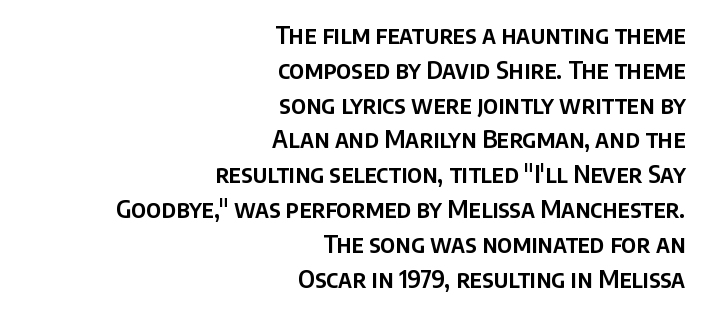
Q: Is the text italic (slanted)? A: No, it is upright.
Q: Is the text underlined? A: No.
Q: How is the paragraph aligned? A: Right-aligned.
Q: Is the spacing between letters normal or unusually wide? A: Normal.
Q: Is the spacing between lines tight, normal or loose? A: Normal.
